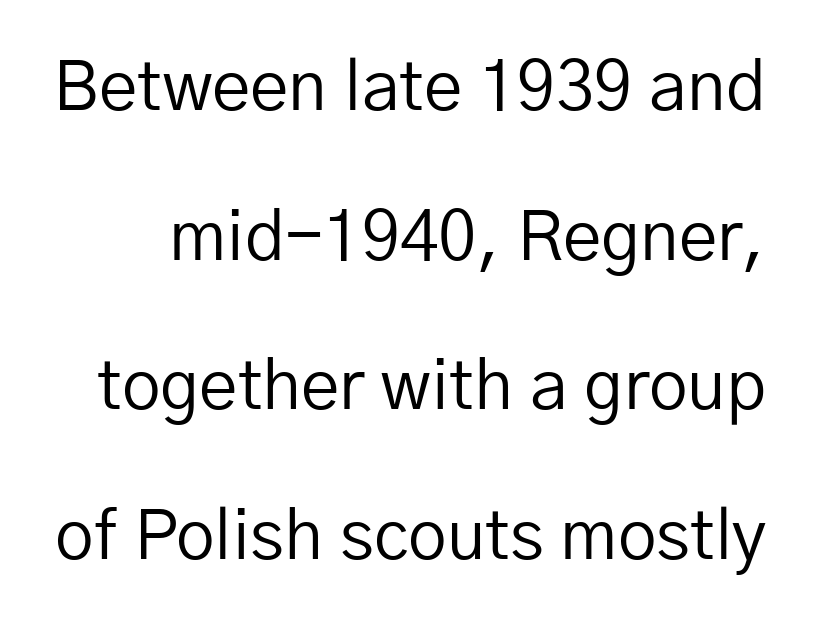
The specimen omits any rule beneath the text block's lines. Letter spacing: default. Stroke thickness stays within the range of a standard reading face or lighter. Compared with typical paragraphs, the rows here are farther apart. A typesetter would label this face a sans.
